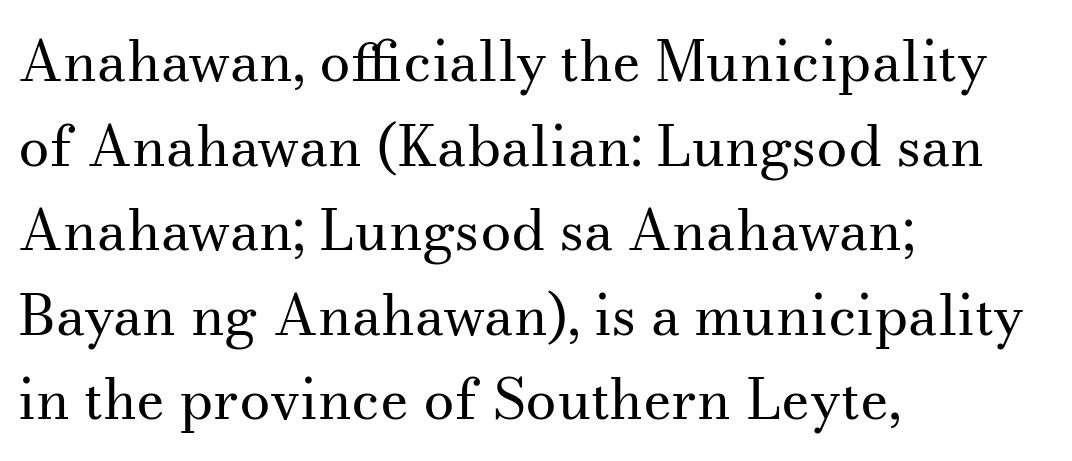
Examine the stroke ends and you'll spot serifs. The line texture is even and compact thanks to regular tracking. Clear beneath every line of the passage. The font's upright variant was chosen for this text. In CSS terms this would be text-align: left.
